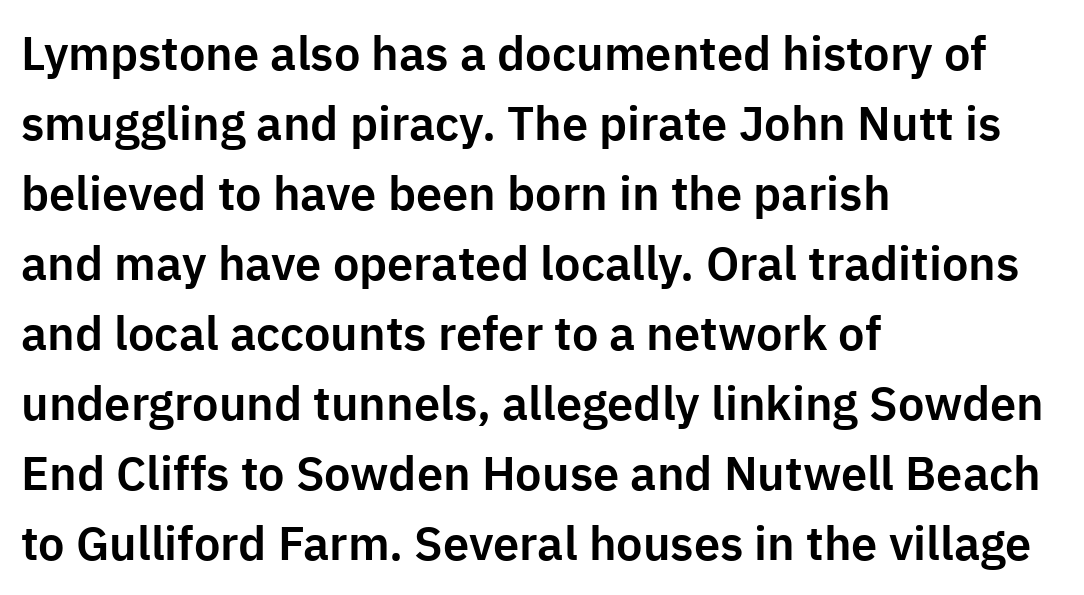
{"serif": "no", "italic": "no", "width": "normal", "stroke_contrast": "low", "x_height": "medium", "monospaced": "no", "underline": "no", "align": "left", "line_spacing": "normal", "line_spacing_ratio": 1.49, "letter_spacing": "normal", "letter_spacing_em": 0.0, "glyph_px": 47}
